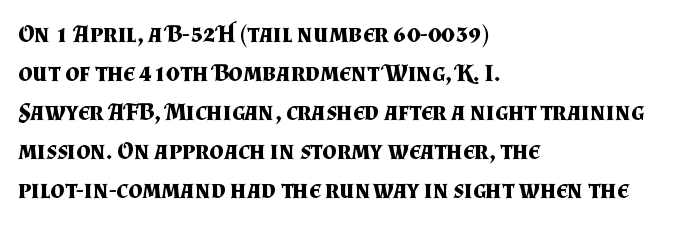
The image shows 25 px bold type, upright; set left-aligned, normal line spacing (1.56x), normal letter spacing, not underlined.
